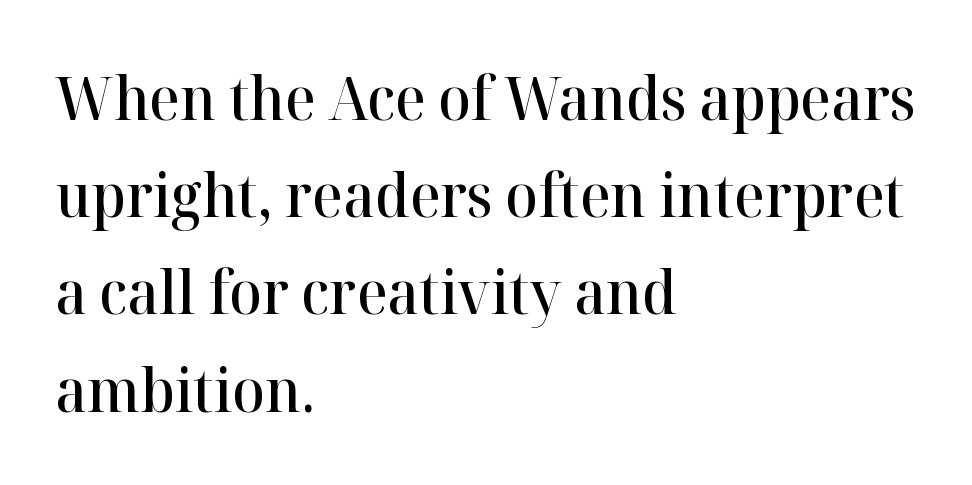
Q: Is the text bold? A: Semi-bold.
Q: Is the text italic (slanted)? A: No, it is upright.
Q: Is the typeface a serif or a sans-serif typeface? A: Serif.
Q: Is the text underlined? A: No.
Q: How is the paragraph aligned? A: Left-aligned.
Q: Is the spacing between letters normal or unusually wide? A: Normal.
Q: Is the spacing between lines tight, normal or loose? A: Normal.
Q: Width (condensed, normal, or wide)? A: Normal.
Q: Stroke contrast? A: High.
Q: x-height? A: Medium.
Q: Monospaced? A: No.
